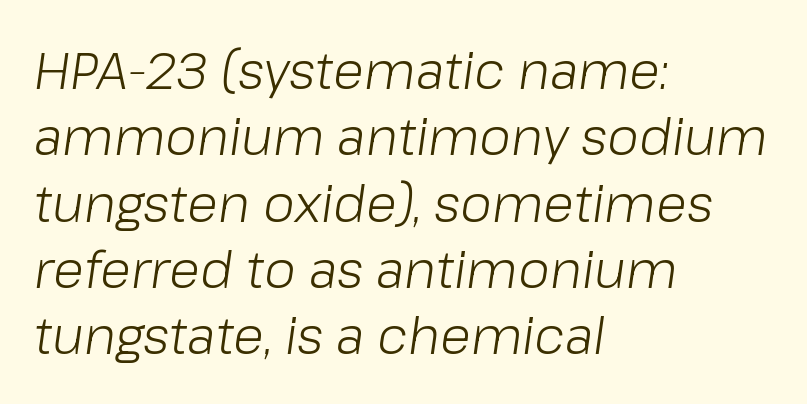
Q: Is the text bold? A: No.
Q: Is the text italic (slanted)? A: Yes, it leans right by about 8 degrees.
Q: Is the text underlined? A: No.
Q: How is the paragraph aligned? A: Left-aligned.
Q: Is the spacing between letters normal or unusually wide? A: Normal.
Q: Is the spacing between lines tight, normal or loose? A: Normal.
Q: Width (condensed, normal, or wide)? A: Normal.
Q: Stroke contrast? A: Low.
Q: x-height? A: Medium.
Q: Monospaced? A: No.
